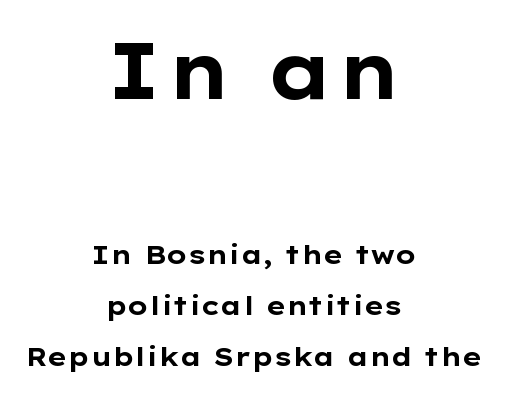
Does the weight exceed regular? Yes, all the way to bold. Upright lettering throughout. Nothing sits at the stroke ends, so this counts as sans-serif. Here the first block reads like a headline and the second like body copy. Is there much room between lines? Yes — plenty of vertical air separates them. The rendering keeps characters at their native spacing.
